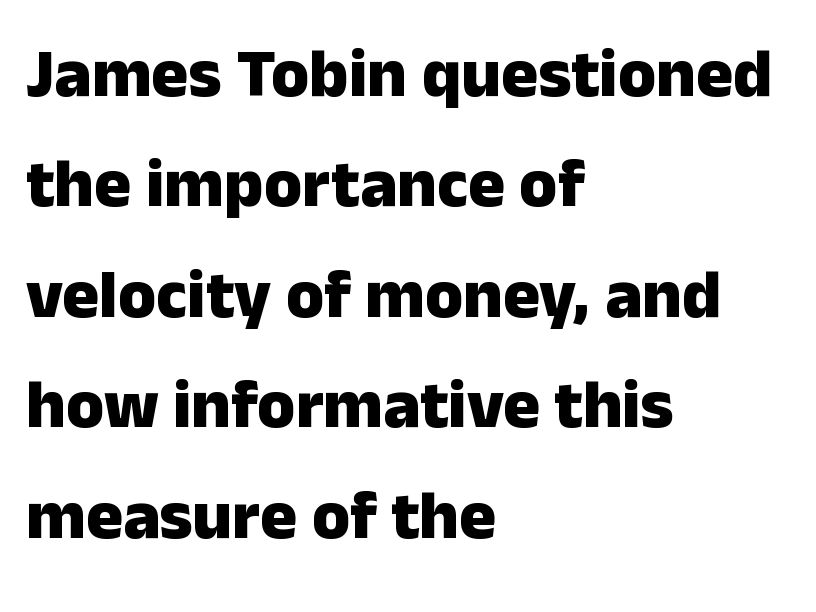
Do the characters align in a grid? No, the font is proportional. The type family on display is of the sans-serif kind. Each row of text sits above clean, open space. In terms of leading, this rendering sits right in the middle. When letters stand straight like this, we call the style roman or upright.
